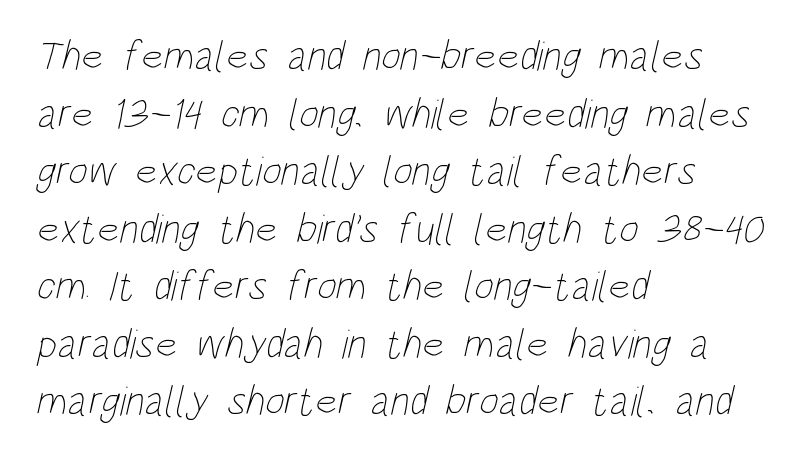
Each stroke keeps to a modest, everyday thickness or less. Rule under the text: the space is simply empty. The designer left line spacing at the default. Caption: standard tracking, unaltered. Horizontally, the lines are justified to the leading edge only.
